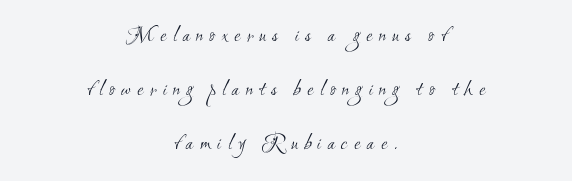
Does the leading feel generous? Absolutely, it's lavish. Stem width sits at or under what a default text font uses. Any mark beneath the type? The region is blank. Glyph-to-glyph distance is far greater than everyday printed text. Every row of glyphs is offset so its center matches the block's center.
